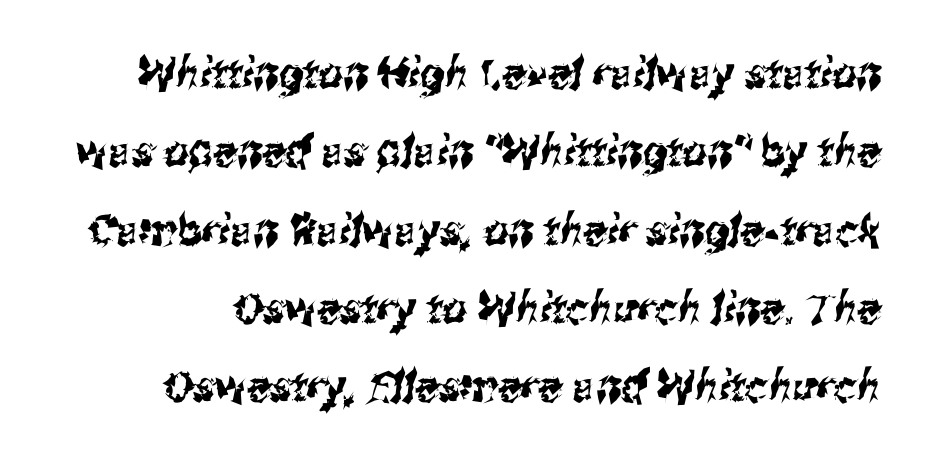
The image shows 43 px condensed sans-serif type; set line spacing 1.82x, normal letter spacing, not underlined; medium stroke contrast and a medium x-height.
